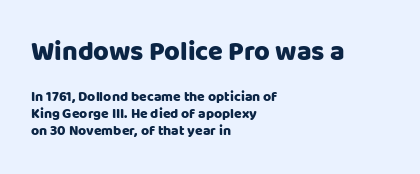
The typesetter chose a ragged-right arrangement here. What stands out about the letter spacing? Nothing — it is the standard amount. Vertical strokes here are truly vertical. The words here are not underlined. Block one is the big one; block two sits smaller underneath.
